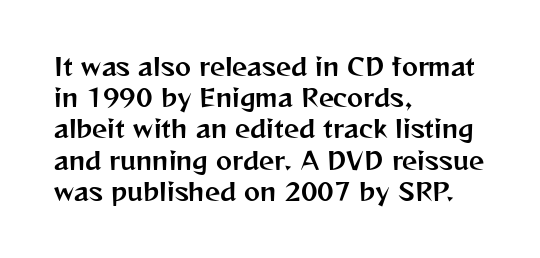
Q: Is the text italic (slanted)? A: No, it is upright.
Q: Is the text underlined? A: No.
Q: How is the paragraph aligned? A: Left-aligned.
Q: Is the spacing between letters normal or unusually wide? A: Normal.
Q: Is the spacing between lines tight, normal or loose? A: Normal.
